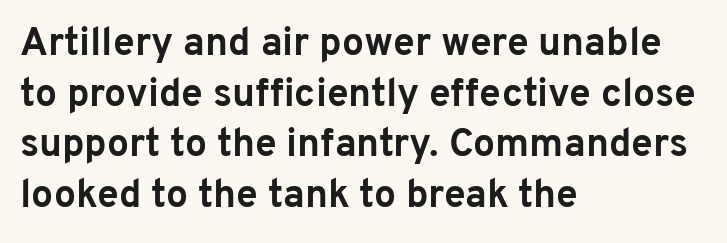
{"serif": "no", "italic": "no", "bold": "yes", "weight": "bold", "width": "normal", "stroke_contrast": "low", "x_height": "medium", "monospaced": "no", "underline": "no", "align": "left", "line_spacing": "normal", "line_spacing_ratio": 1.3, "letter_spacing": "normal", "letter_spacing_em": 0.0, "glyph_px": 39}
